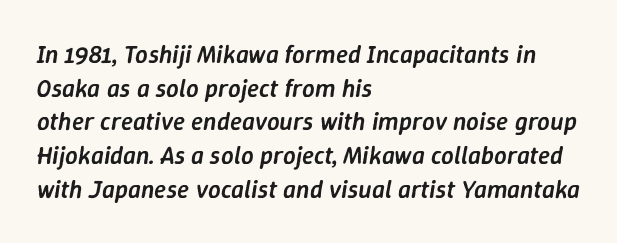
Q: Is the text bold? A: Semi-bold.
Q: Is the text italic (slanted)? A: Yes, it leans right by about 9 degrees.
Q: Is the text underlined? A: No.
Q: How is the paragraph aligned? A: Left-aligned.
Q: Is the spacing between letters normal or unusually wide? A: Normal.
Q: Is the spacing between lines tight, normal or loose? A: Normal.
